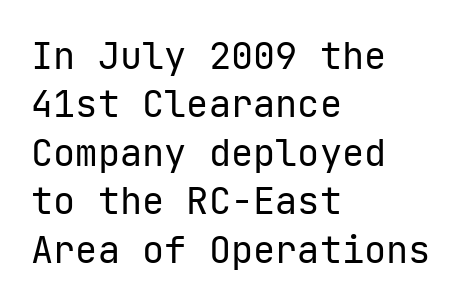
{"serif": "no", "italic": "no", "bold": "no", "weight": "regular", "width": "normal", "stroke_contrast": "low", "x_height": "medium", "underline": "no", "align": "left", "line_spacing": "normal", "line_spacing_ratio": 1.31, "letter_spacing": "normal", "letter_spacing_em": 0.0, "glyph_px": 37}
